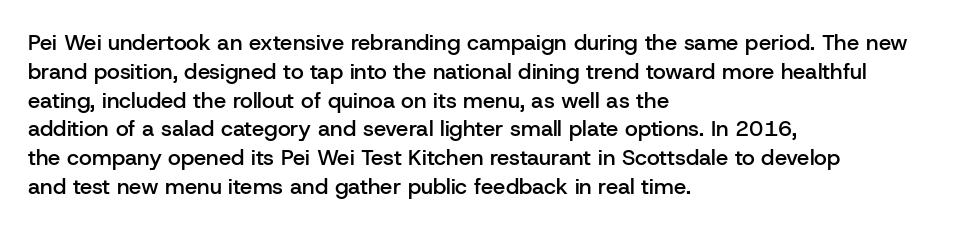
Left-aligned paragraph, ragged on the right. This sample uses plain, unmodified letter spacing. The lettering holds an erect, upright posture throughout. Underlining? Definitely not there. Students, this is semibold: more ink than regular, less than bold.
